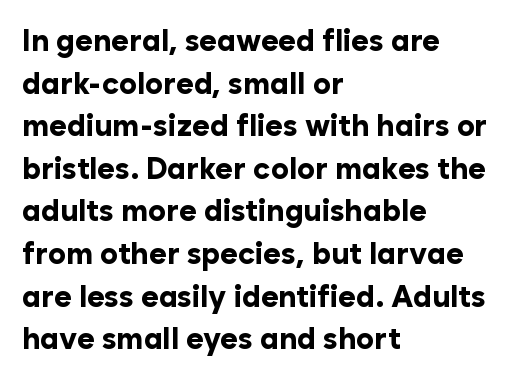
A dark, heavy texture on the line: the type is bold. Visually the block forms a straight wall on the left and a jagged coastline on the right. This rendering leaves character spacing at its baseline value. Think of a printed novel: that variable character pitch is what you see here. Rule under the text: the space is simply empty.
